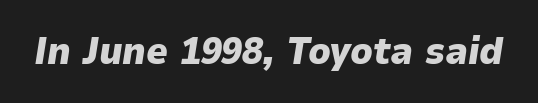
The image shows 38 px heavy type, italic (leaning right); set normal letter spacing, not underlined; low stroke contrast and a medium x-height.
